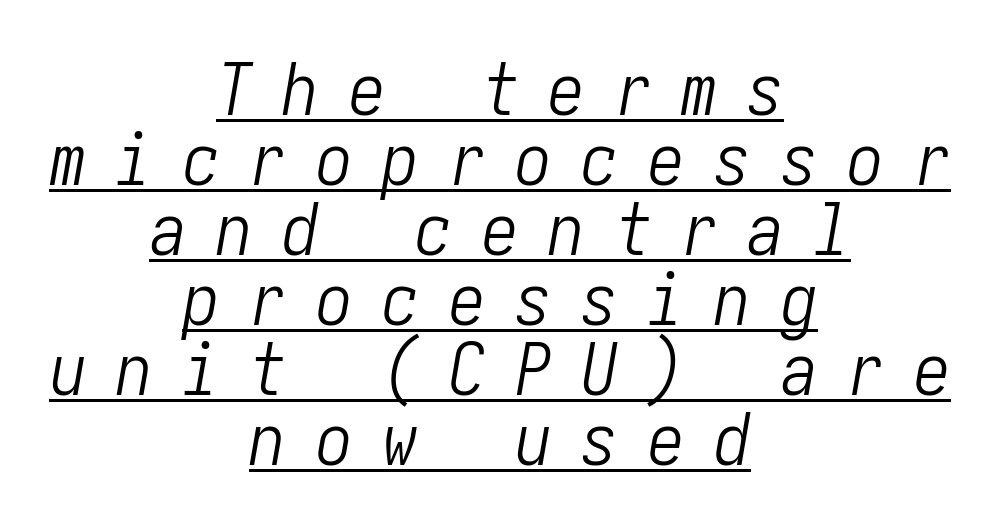
Q: Is the text bold? A: No.
Q: Is the text italic (slanted)? A: Yes, it leans right by about 10 degrees.
Q: Is the text underlined? A: Yes.
Q: How is the paragraph aligned? A: Centered.
Q: Is the spacing between letters normal or unusually wide? A: Unusually wide.
Q: Is the spacing between lines tight, normal or loose? A: Tight.
Q: Width (condensed, normal, or wide)? A: Condensed.
Q: Stroke contrast? A: Low.
Q: x-height? A: Medium.
